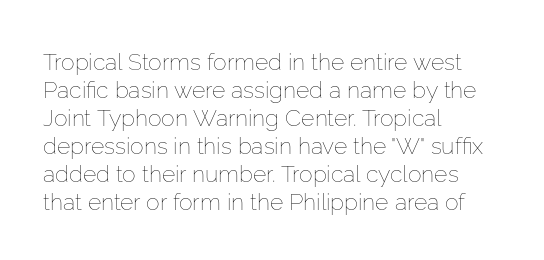
{"italic": "no", "bold": "no", "underline": "no", "align": "left", "line_spacing_ratio": 1.22, "letter_spacing": "normal", "letter_spacing_em": 0.0, "glyph_px": 23}
